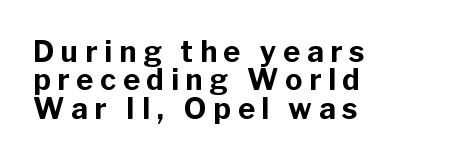
{"serif": "no", "italic": "no", "bold": "yes", "weight": "bold", "width": "normal", "stroke_contrast": "low", "x_height": "medium", "monospaced": "no", "underline": "no", "align": "left", "line_spacing": "tight", "line_spacing_ratio": 0.98, "letter_spacing": "wide", "letter_spacing_em": 0.23, "glyph_px": 29}
